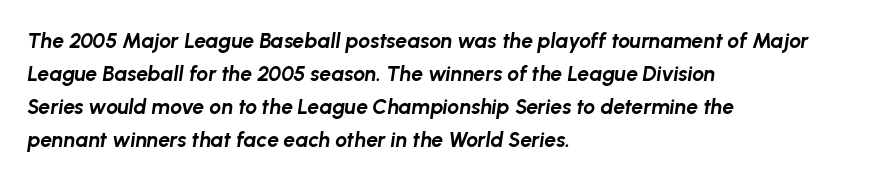
Layout note: lines flush left. These lines sit exactly where default settings would place them. The characters look thick and weighty, a clear bold. Each row of text sits above clean, open space.
